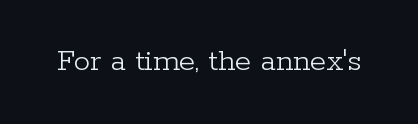
Between one letter and the next there's only the usual sliver of space. Rendered with straight, roman letterforms. The designer went with a serif here, giving each stem small feet. Quick note: underline off. Stroke thickness stays within the range of a standard reading face or lighter.
